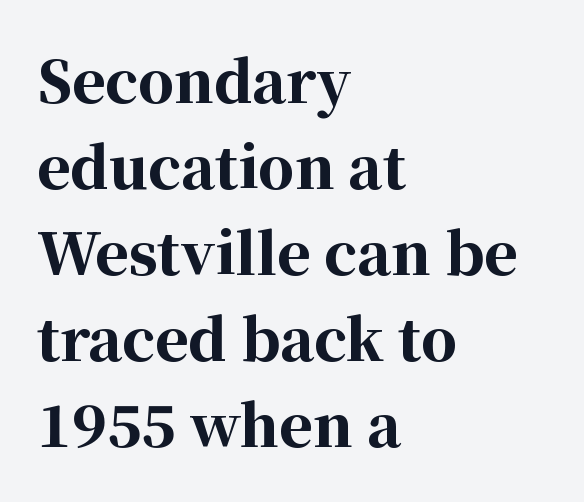
Q: Is the text bold? A: Yes.
Q: Is the text italic (slanted)? A: No, it is upright.
Q: Is the typeface a serif or a sans-serif typeface? A: Serif.
Q: Is the text underlined? A: No.
Q: How is the paragraph aligned? A: Left-aligned.
Q: Is the spacing between letters normal or unusually wide? A: Normal.
Q: Is the spacing between lines tight, normal or loose? A: Normal.
Q: Width (condensed, normal, or wide)? A: Normal.
Q: Stroke contrast? A: High.
Q: x-height? A: Medium.
Q: Monospaced? A: No.
